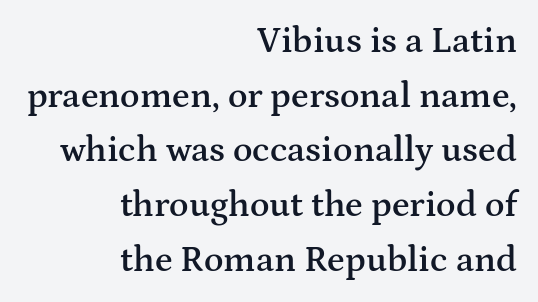
{"serif": "yes", "italic": "no", "bold": "semi", "weight": "semibold", "width": "wide", "stroke_contrast": "medium", "x_height": "medium", "monospaced": "no", "underline": "no", "align": "right", "line_spacing": "normal", "line_spacing_ratio": 1.52, "letter_spacing": "normal", "letter_spacing_em": 0.0, "glyph_px": 36}
